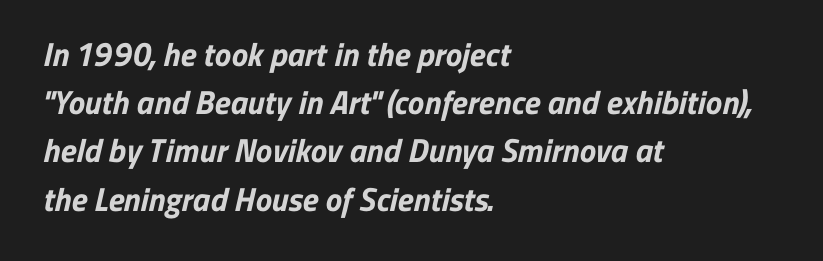
The image shows 33 px bold sans-serif type; set left-aligned, normal line spacing (1.46x), normal letter spacing, not underlined; low stroke contrast and a medium x-height.
